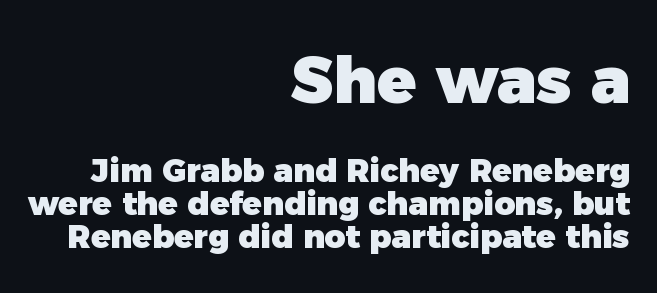
This is sans-serif lettering, the kind often seen on screens and signage. The passage shown is emphatically bold. Note the varied advance widths — an 'i' is clearly narrower than an 'm'. The rendering keeps characters at their native spacing.
